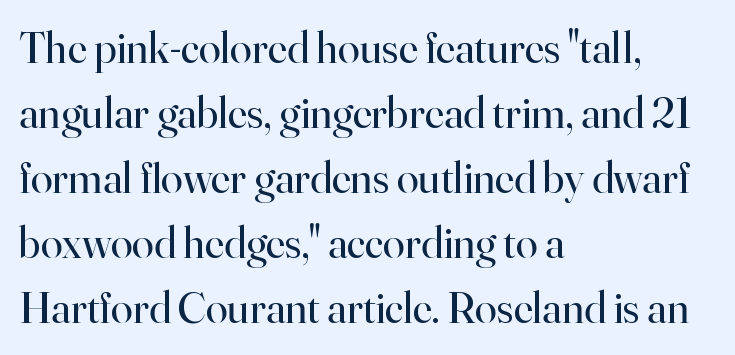
The characters display serif detailing at their extremities. The passage shown stacks its lines at a standard gap. Inter-character spacing is left at the font's built-in metrics. Each letter keeps its own natural width here, so spacing adapts to shape. Quick note: underline off. Every character sits straight up, as roman type does.
